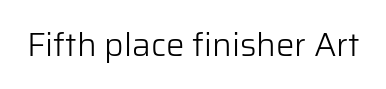
{"serif": "no", "italic": "no", "bold": "no", "weight": "light", "width": "normal", "stroke_contrast": "low", "x_height": "medium", "monospaced": "no", "underline": "no", "letter_spacing": "normal", "letter_spacing_em": 0.0, "glyph_px": 33}
